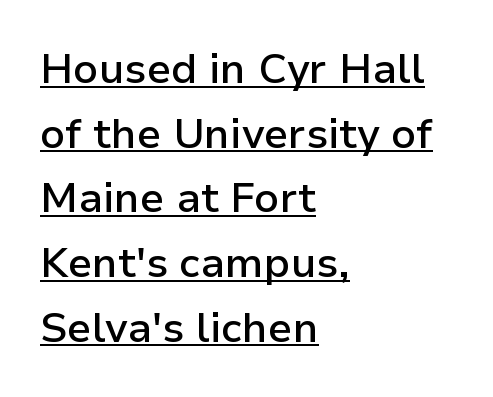
The image shows 42 px semibold sans-serif type, upright; set left-aligned, normal line spacing (1.54x), normal letter spacing, underlined; low stroke contrast and a medium x-height.
